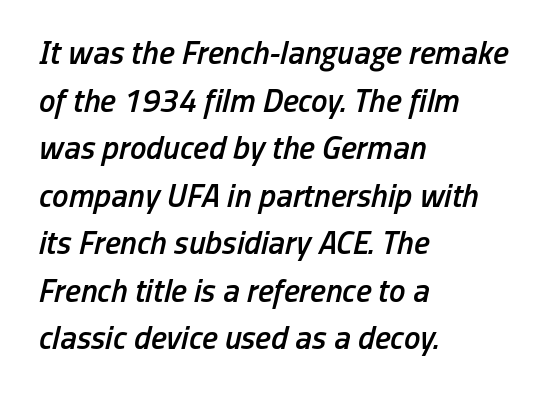
The image shows 33 px semibold, condensed type, italic (leaning right); set left-aligned, normal line spacing (1.44x), normal letter spacing, not underlined; low stroke contrast and a medium x-height.
